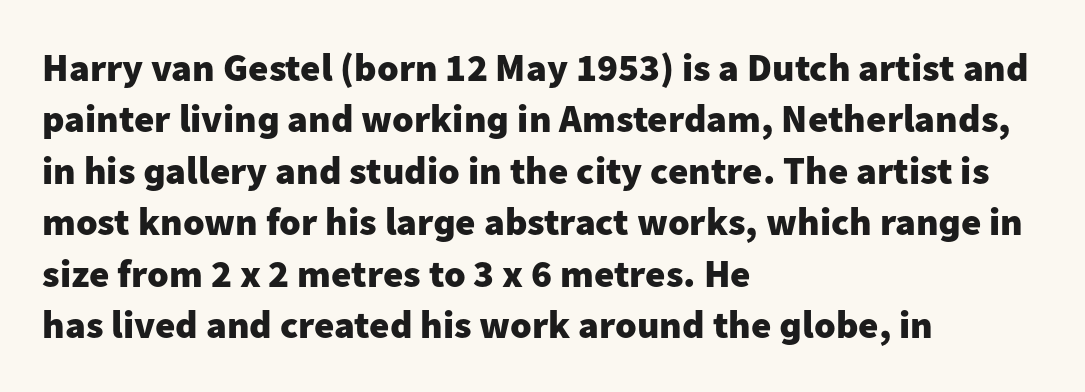
Alignment: flush left. These lines carry a lot of weight — the face is fully bold. In terms of letterform style, serifs are entirely absent. Has an underline been added? It has not.
